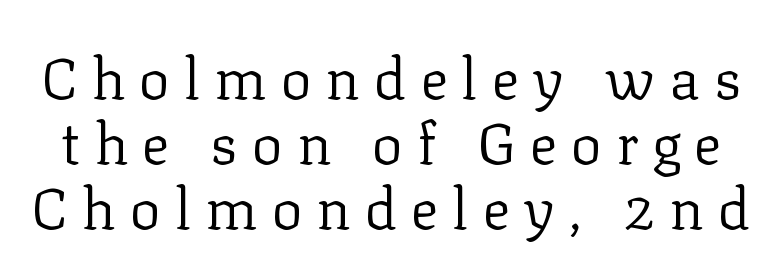
Q: Is the text bold? A: No.
Q: Is the text italic (slanted)? A: No, it is upright.
Q: Is the typeface a serif or a sans-serif typeface? A: Serif.
Q: Is the text underlined? A: No.
Q: Is the spacing between letters normal or unusually wide? A: Unusually wide.
Q: Is the spacing between lines tight, normal or loose? A: Tight.
Q: Width (condensed, normal, or wide)? A: Normal.
Q: Stroke contrast? A: Low.
Q: x-height? A: Medium.
Q: Monospaced? A: No.
